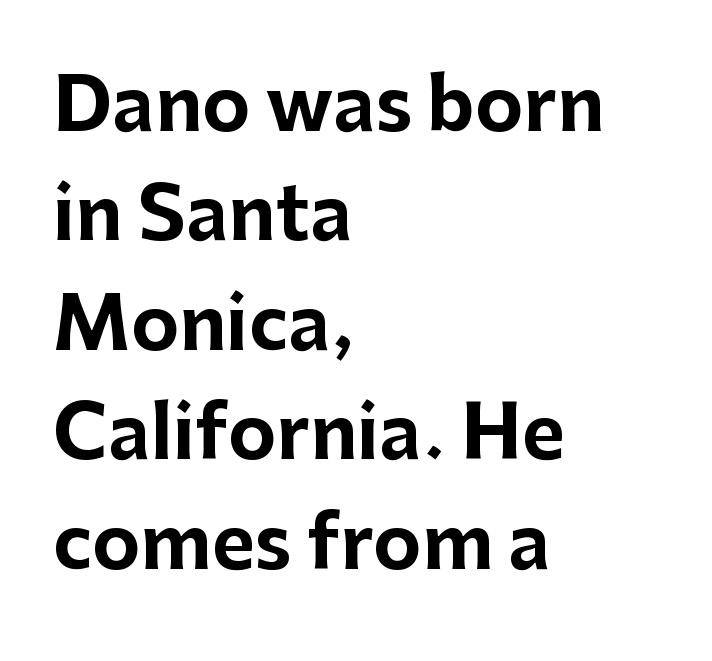
The compositor pushed each line to the left boundary. This sample keeps an unexceptional amount of space between lines. In terms of letterspacing, this is plain default setting. The letters advance in unequal steps, a hallmark of proportional type. The area under the type is left untouched. Each letter's strokes conclude bluntly, with no projecting serifs.
